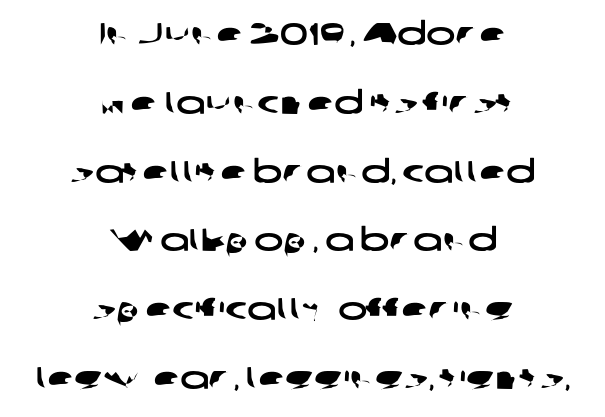
Each letter's strokes conclude bluntly, with no projecting serifs. Regarding leading, the lines here are spaced well apart. Centered paragraph, ragged on both sides. The space directly below the letters is spotless. The rendering uses natural spacing where letterforms have individual widths. Each word holds together tightly as a unit, with standard inter-letter gaps.
